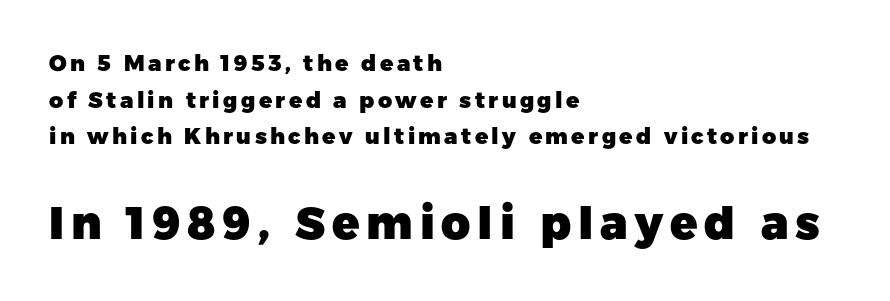
The image shows 45 px heavy sans-serif type, upright; set left-aligned, normal line spacing (1.67x), not underlined; the second (bottom) block is 2.05x larger; low stroke contrast and a medium x-height.
